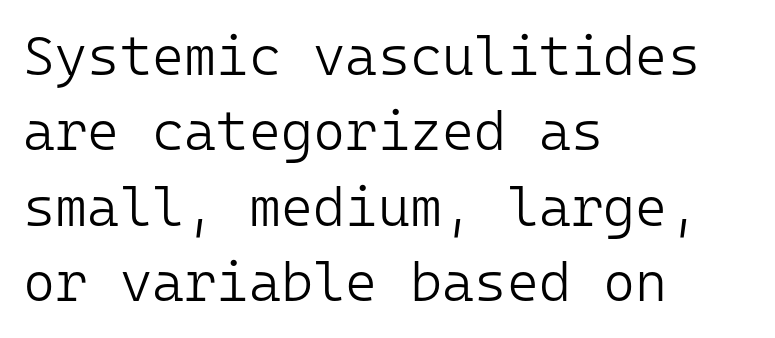
Q: Is the text bold? A: No.
Q: Is the text italic (slanted)? A: No, it is upright.
Q: Is the typeface a serif or a sans-serif typeface? A: Sans-serif.
Q: Is the text underlined? A: No.
Q: How is the paragraph aligned? A: Left-aligned.
Q: Is the spacing between letters normal or unusually wide? A: Normal.
Q: Is the spacing between lines tight, normal or loose? A: Normal.
Q: Width (condensed, normal, or wide)? A: Normal.
Q: Stroke contrast? A: Low.
Q: x-height? A: Medium.
Q: Monospaced? A: Yes.
